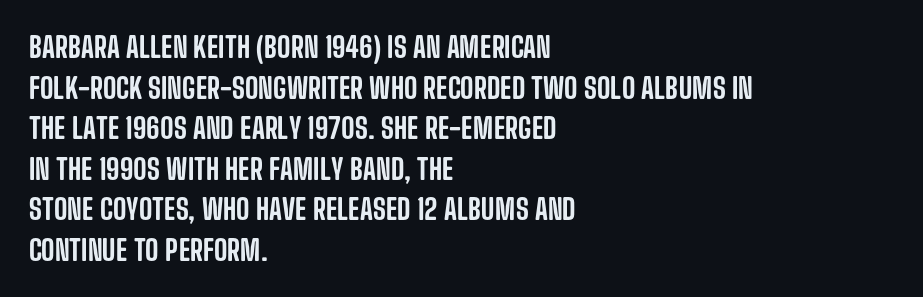
{"serif": "no", "italic": "no", "width": "condensed", "stroke_contrast": "low", "x_height": "large", "monospaced": "no", "underline": "no", "align": "left", "line_spacing": "normal", "line_spacing_ratio": 1.4, "letter_spacing": "normal", "letter_spacing_em": 0.0, "glyph_px": 29}
